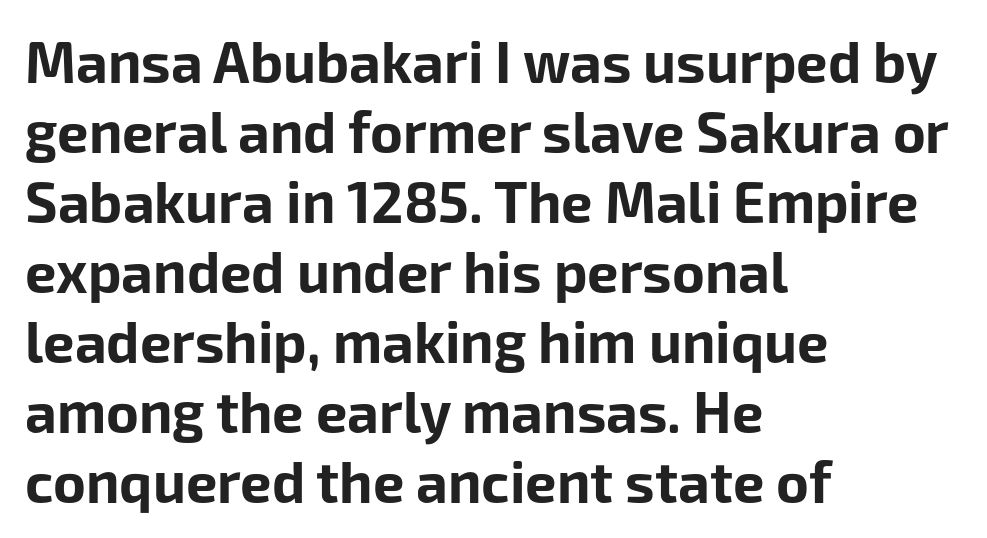
The image shows 56 px bold sans-serif type, upright; set left-aligned, normal line spacing (1.25x), normal letter spacing, not underlined; low stroke contrast and a medium x-height.
